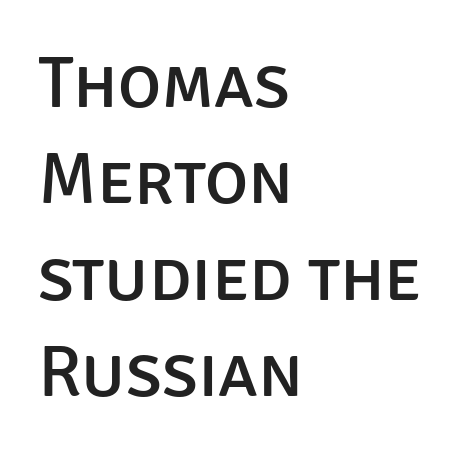
Q: Is the text italic (slanted)? A: No, it is upright.
Q: Is the typeface a serif or a sans-serif typeface? A: Sans-serif.
Q: Is the text underlined? A: No.
Q: How is the paragraph aligned? A: Left-aligned.
Q: Is the spacing between letters normal or unusually wide? A: Normal.
Q: Is the spacing between lines tight, normal or loose? A: Normal.
Q: Width (condensed, normal, or wide)? A: Normal.
Q: Stroke contrast? A: Low.
Q: x-height? A: Large.
Q: Monospaced? A: No.
